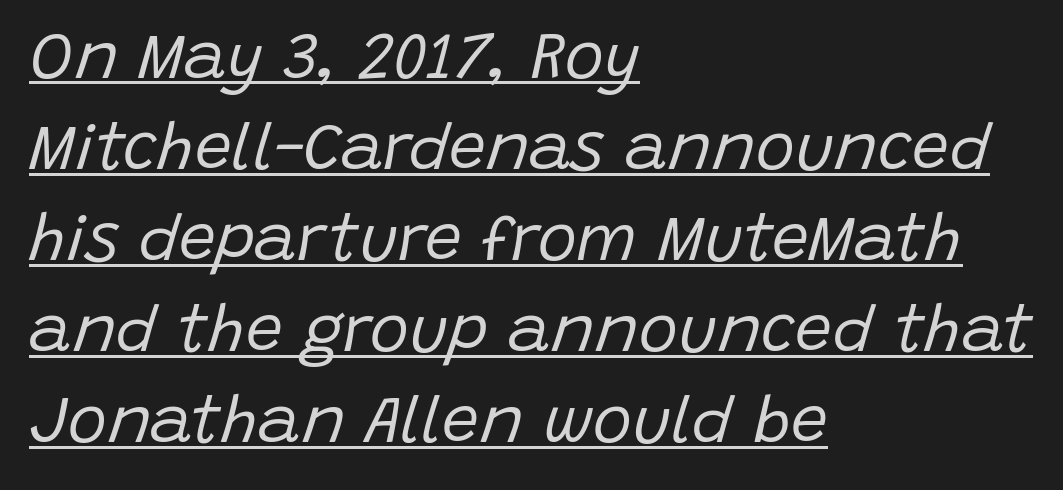
Has an underline been added? It has. The strokes carry an ordinary text weight at most. Successive baselines arrive at the customary interval. Visually the block forms a straight wall on the left and a jagged coastline on the right. There's an unmistakable incline to the writing here.
